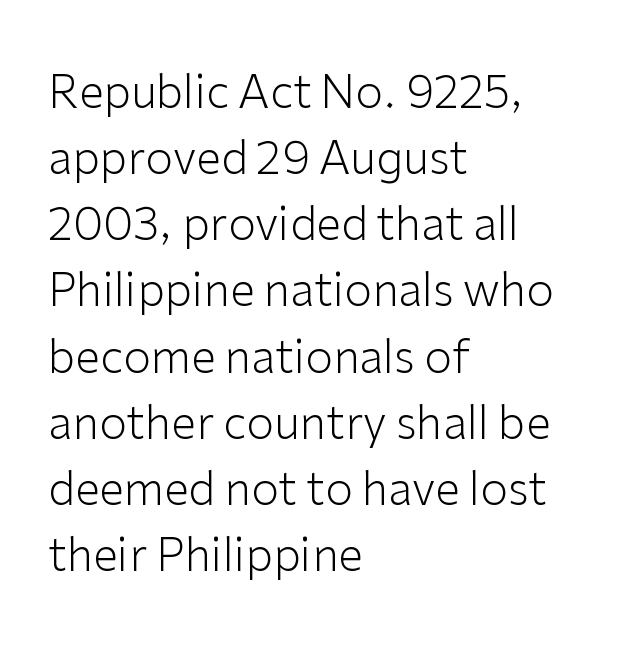
This rendering features lettering with no underline. A sans-serif font was chosen for this passage. The characters are drawn with everyday or finer stroke widths. No italicization has been applied; the sample stays upright. Words appear dense and cohesive because spacing is normal.
